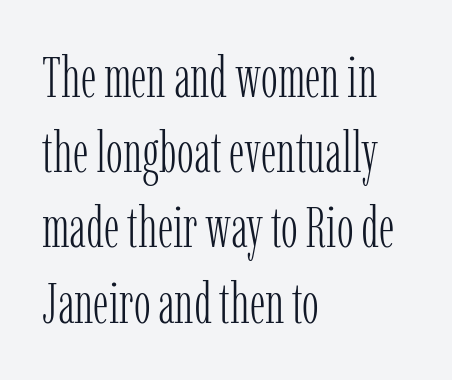
Q: Is the text bold? A: No.
Q: Is the text italic (slanted)? A: No, it is upright.
Q: Is the typeface a serif or a sans-serif typeface? A: Serif.
Q: Is the text underlined? A: No.
Q: How is the paragraph aligned? A: Left-aligned.
Q: Is the spacing between letters normal or unusually wide? A: Normal.
Q: Is the spacing between lines tight, normal or loose? A: Normal.
Q: Width (condensed, normal, or wide)? A: Condensed.
Q: Stroke contrast? A: Low.
Q: x-height? A: Medium.
Q: Monospaced? A: No.
